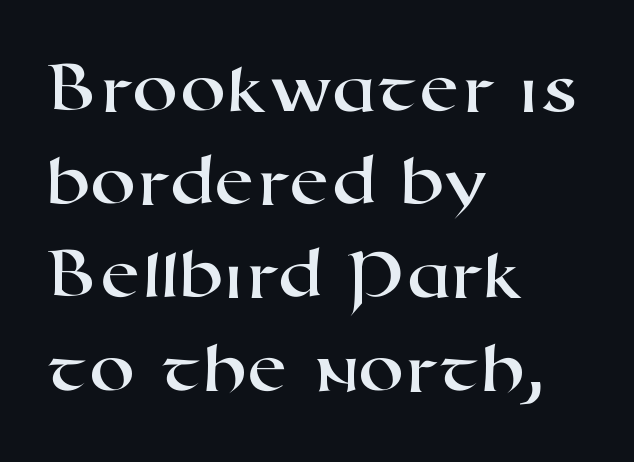
The image shows 74 px wide sans-serif type; set left-aligned, normal line spacing (1.26x), normal letter spacing, not underlined; high stroke contrast and a medium x-height.
